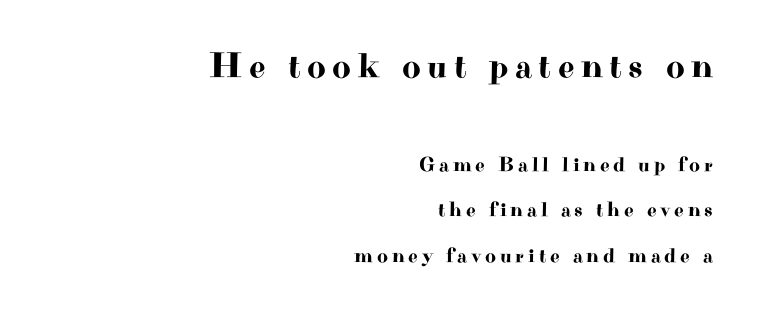
The passage shown stacks its lines with a broad gap. Large over small — that's the arrangement of the two blocks here. The specimen omits any rule beneath the text block's lines. Check where the strokes stop: tiny serifs finish them off. Each letter keeps its own natural width here, so spacing adapts to shape. Upright lettering throughout.
